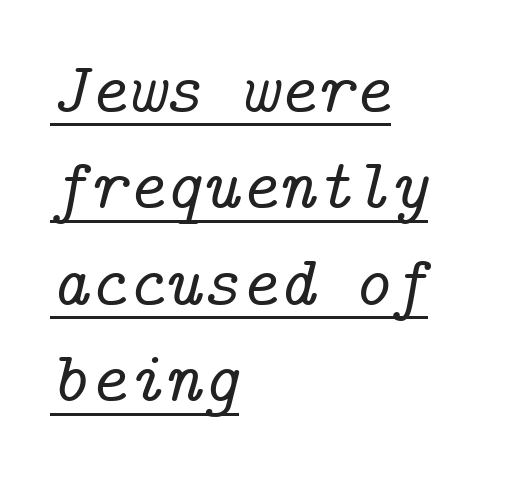
The image shows 72 px serif type, italic (leaning right); set left-aligned, normal line spacing (1.34x), normal letter spacing, underlined; low stroke contrast and a medium x-height.
